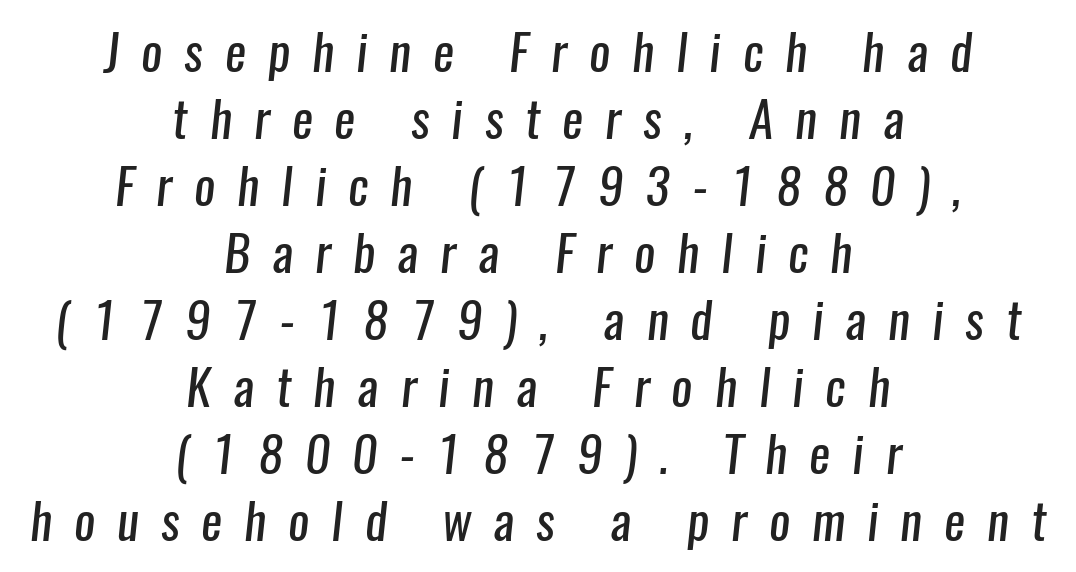
Type without underlining. The rendering shows plain stroke endings on the letterforms — a sans-serif design. Think of a printed novel: that variable character pitch is what you see here. Summary of vertical rhythm: regular, with standard interline spacing. Bold? No — there's no thickening of the strokes. Characters follow at a spacing far wider than the type designer built in.
